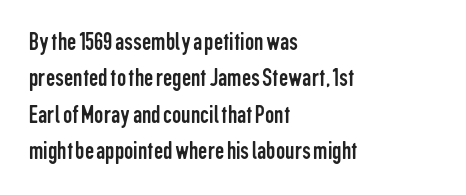
Short and long lines alike share a common starting point at left. The typeface has the unassuming heft of standard copy or less. Is the letter spacing exaggerated? No — it looks like the ordinary default. Has an underline been added? It has not. Posture: vertical.
